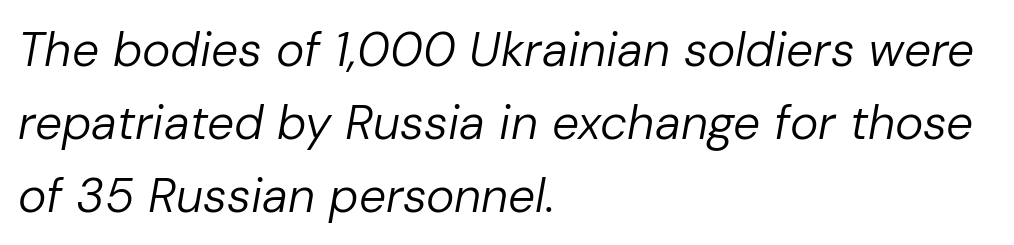
{"italic": "yes", "lean": "right", "slant_degrees": 10, "bold": "no", "weight": "regular", "width": "normal", "stroke_contrast": "low", "x_height": "medium", "monospaced": "no", "underline": "no", "align": "left", "line_spacing": "normal", "line_spacing_ratio": 1.52, "letter_spacing": "normal", "letter_spacing_em": 0.0, "glyph_px": 48}
